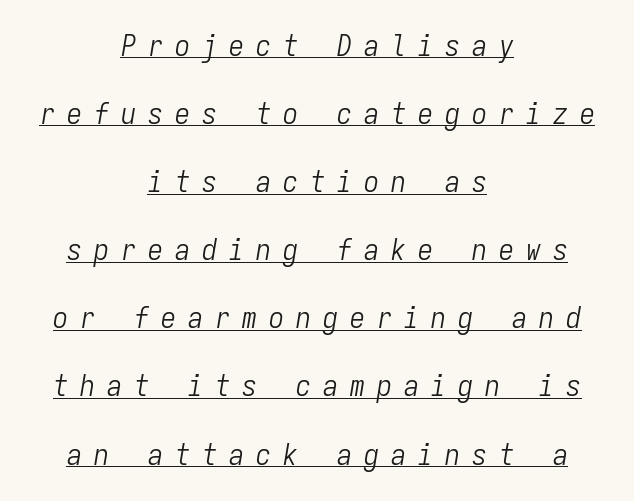
Alignment: centered. Notice how a bar underscores the lettering throughout. Characters are canted at an angle relative to the baseline's perpendicular. One glance says open: line gaps are wider than usual. The cut favours lightness, reaching ordinary text weight at its darkest. Short note: letters widely spaced.
